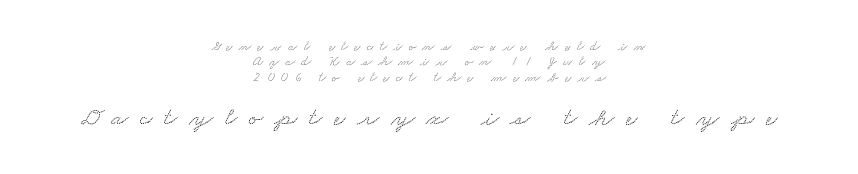
The image shows 26 px text type; set centered, tight line spacing (1.09x), unusually wide letter spacing (+0.44 em), not underlined; the second (bottom) block is 1.86x larger.
